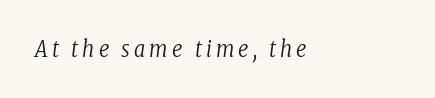
The image shows 22 px text type, italic (leaning right); set left-aligned, not underlined.
